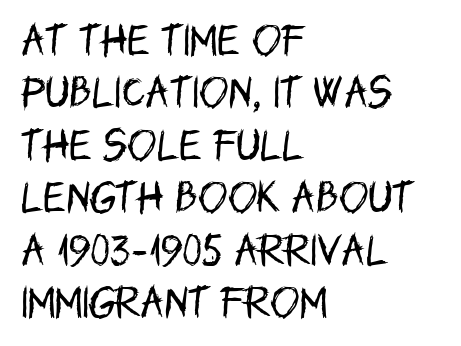
All the whitespace from short lines collects on the right. The rows are spaced the way most documents space them. Unbolded letterforms with no extra heft. Characters follow at the spacing the type designer built in. This rendering features lettering with no underline. Italic: no, the glyphs are upright roman.
